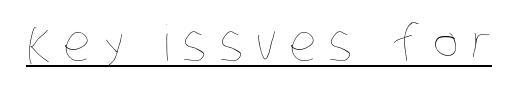
Q: Is the text bold? A: No.
Q: Is the text underlined? A: Yes.
Q: Is the spacing between letters normal or unusually wide? A: Unusually wide.
Q: Width (condensed, normal, or wide)? A: Condensed.
Q: Stroke contrast? A: Low.
Q: x-height? A: Large.
Q: Monospaced? A: No.
